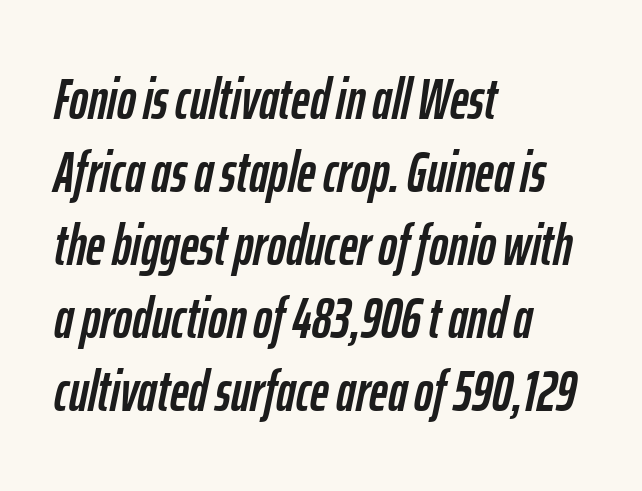
One-word summary of the alignment: left. No extra tracking has been applied to these lines. The letters advance in unequal steps, a hallmark of proportional type. The strip under each line holds only bare page. Regular leading. Rendered with sloped, italic letterforms.
